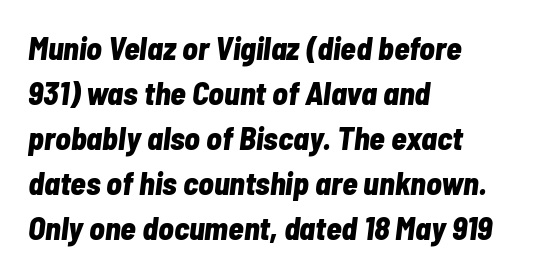
{"italic": "yes", "lean": "right", "slant_degrees": 7, "bold": "yes", "weight": "bold", "width": "condensed", "stroke_contrast": "low", "x_height": "medium", "monospaced": "no", "underline": "no", "align": "left", "line_spacing": "normal", "line_spacing_ratio": 1.41, "letter_spacing": "normal", "letter_spacing_em": 0.0, "glyph_px": 32}
